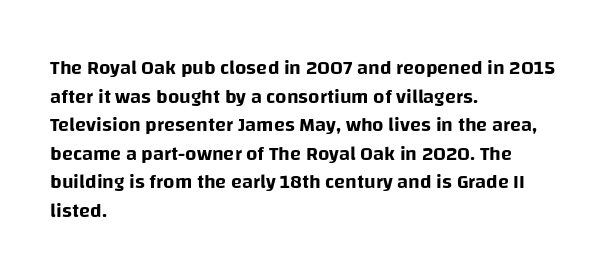
Q: Is the text italic (slanted)? A: No, it is upright.
Q: Is the text underlined? A: No.
Q: How is the paragraph aligned? A: Left-aligned.
Q: Is the spacing between letters normal or unusually wide? A: Normal.
Q: Is the spacing between lines tight, normal or loose? A: Normal.
